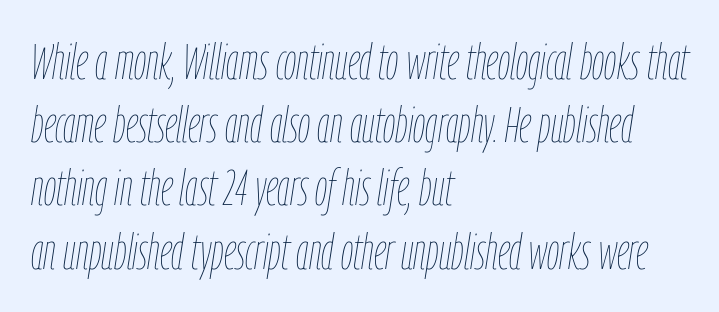
Q: Is the text bold? A: No.
Q: Is the text italic (slanted)? A: Yes, it leans right by about 9 degrees.
Q: Is the text underlined? A: No.
Q: How is the paragraph aligned? A: Left-aligned.
Q: Is the spacing between letters normal or unusually wide? A: Normal.
Q: Is the spacing between lines tight, normal or loose? A: Normal.
Q: Width (condensed, normal, or wide)? A: Condensed.
Q: Stroke contrast? A: Low.
Q: x-height? A: Medium.
Q: Monospaced? A: No.
